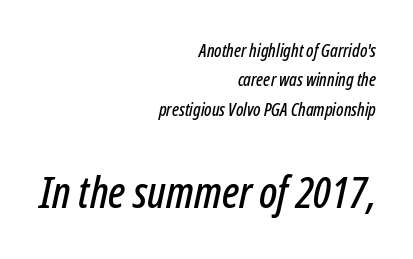
Q: Is the text italic (slanted)? A: Yes, it leans right by about 12 degrees.
Q: Is the text underlined? A: No.
Q: How is the paragraph aligned? A: Right-aligned.
Q: Is the spacing between letters normal or unusually wide? A: Normal.
Q: Is the spacing between lines tight, normal or loose? A: Normal.
Q: Which block of text is set in a larger size, the first (top) or the second (bottom)? A: The second (bottom) one.
Q: Width (condensed, normal, or wide)? A: Condensed.
Q: Stroke contrast? A: Low.
Q: x-height? A: Medium.
Q: Monospaced? A: No.
